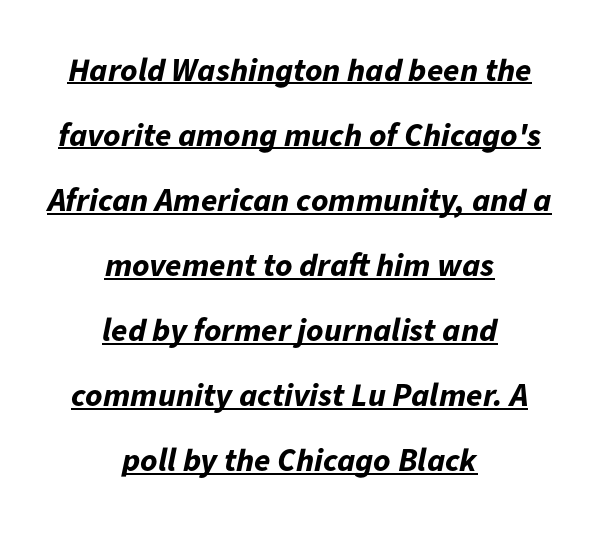
{"italic": "yes", "lean": "right", "slant_degrees": 11, "bold": "yes", "weight": "bold", "width": "normal", "stroke_contrast": "low", "x_height": "medium", "monospaced": "no", "underline": "yes", "align": "center", "line_spacing": "loose", "line_spacing_ratio": 1.97, "letter_spacing": "normal", "letter_spacing_em": 0.0, "glyph_px": 33}
